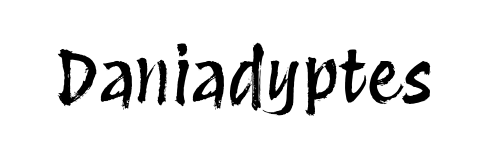
{"italic": "no", "width": "condensed", "stroke_contrast": "medium", "x_height": "large", "monospaced": "no", "underline": "no", "letter_spacing": "normal", "letter_spacing_em": 0.0, "glyph_px": 72}
